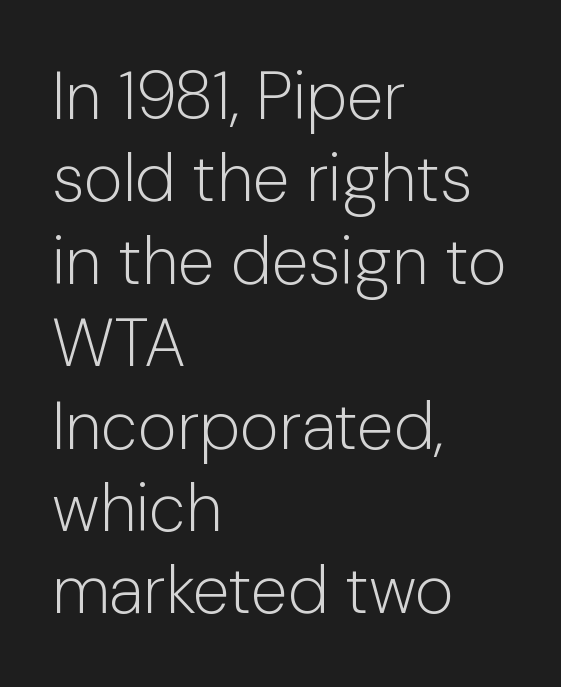
{"serif": "no", "italic": "no", "bold": "no", "weight": "light", "width": "normal", "stroke_contrast": "low", "x_height": "medium", "monospaced": "no", "underline": "no", "align": "left", "line_spacing_ratio": 1.23, "letter_spacing": "normal", "letter_spacing_em": 0.0, "glyph_px": 67}
